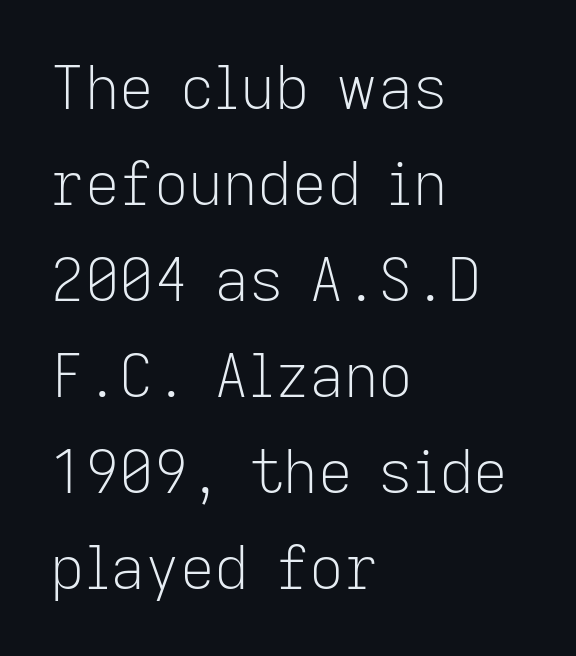
Q: Is the text bold? A: No.
Q: Is the text italic (slanted)? A: No, it is upright.
Q: Is the typeface a serif or a sans-serif typeface? A: Sans-serif.
Q: Is the text underlined? A: No.
Q: How is the paragraph aligned? A: Left-aligned.
Q: Is the spacing between letters normal or unusually wide? A: Normal.
Q: Is the spacing between lines tight, normal or loose? A: Normal.
Q: Width (condensed, normal, or wide)? A: Normal.
Q: Stroke contrast? A: Low.
Q: x-height? A: Medium.
Q: Monospaced? A: No.
